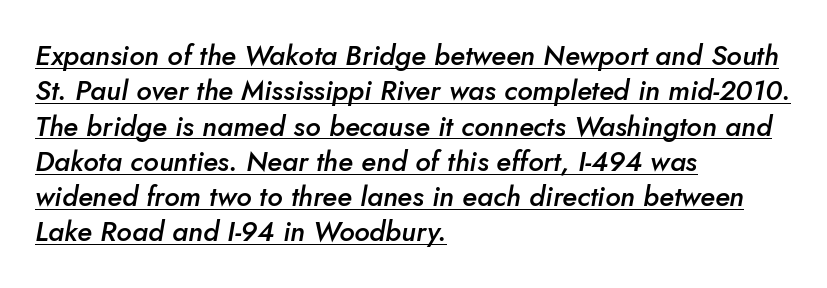
Varying glyph widths throughout — classic text-font behaviour. These words are printed semibold, heavier than regular yet not bold. These lines were composed using italics. Each line starts at the same left margin while the right side varies.
